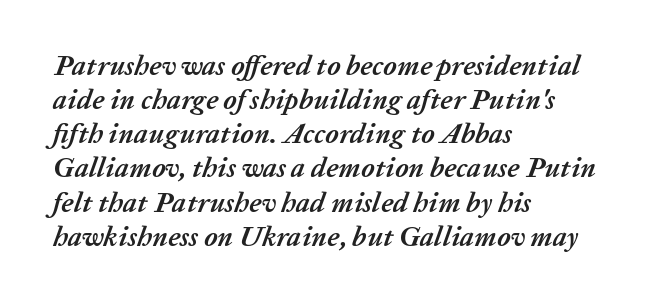
{"italic": "yes", "lean": "right", "slant_degrees": 20, "bold": "yes", "weight": "semibold", "width": "normal", "stroke_contrast": "low", "x_height": "medium", "monospaced": "no", "underline": "no", "align": "left", "line_spacing_ratio": 1.22, "letter_spacing": "normal", "letter_spacing_em": 0.0, "glyph_px": 28}
